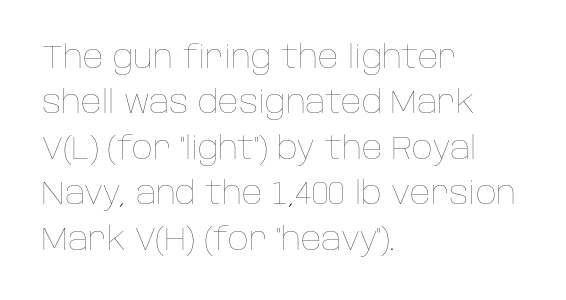
{"italic": "no", "bold": "no", "weight": "thin", "width": "normal", "stroke_contrast": "low", "x_height": "large", "monospaced": "no", "underline": "no", "align": "left", "line_spacing": "normal", "line_spacing_ratio": 1.42, "letter_spacing": "normal", "letter_spacing_em": 0.0, "glyph_px": 32}
